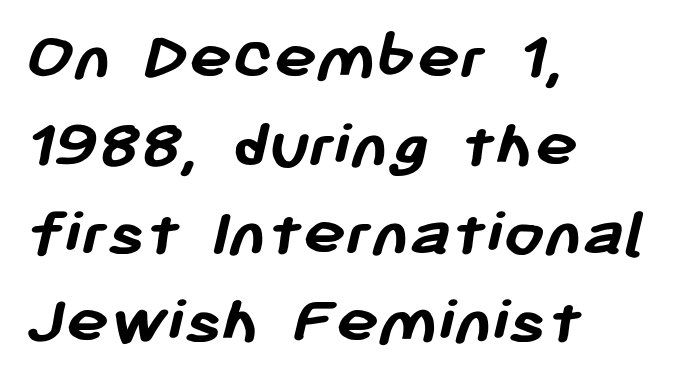
The image shows 72 px semibold sans-serif type; set left-aligned, line spacing 1.22x, normal letter spacing, not underlined; low stroke contrast and a medium x-height.
